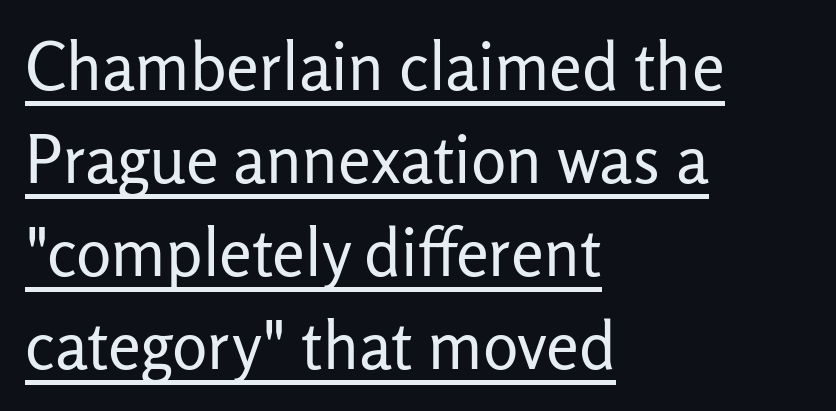
Does a line run under the words? Yes, clearly. Whoever set this chose a conventional vertical rhythm. Nobody touched the tracking dial on this one. Is there any slant? The stems are plumb. The letters advance in unequal steps, a hallmark of proportional type. Casual observation: everything's shoved over to the left.
